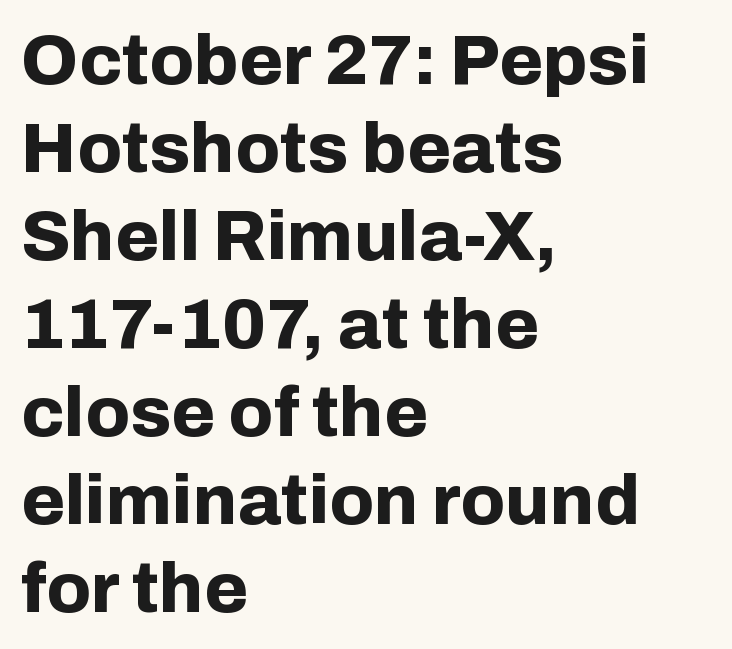
Q: Is the text bold? A: Yes.
Q: Is the text italic (slanted)? A: No, it is upright.
Q: Is the typeface a serif or a sans-serif typeface? A: Sans-serif.
Q: Is the text underlined? A: No.
Q: How is the paragraph aligned? A: Left-aligned.
Q: Is the spacing between letters normal or unusually wide? A: Normal.
Q: Width (condensed, normal, or wide)? A: Normal.
Q: Stroke contrast? A: Low.
Q: x-height? A: Medium.
Q: Monospaced? A: No.
